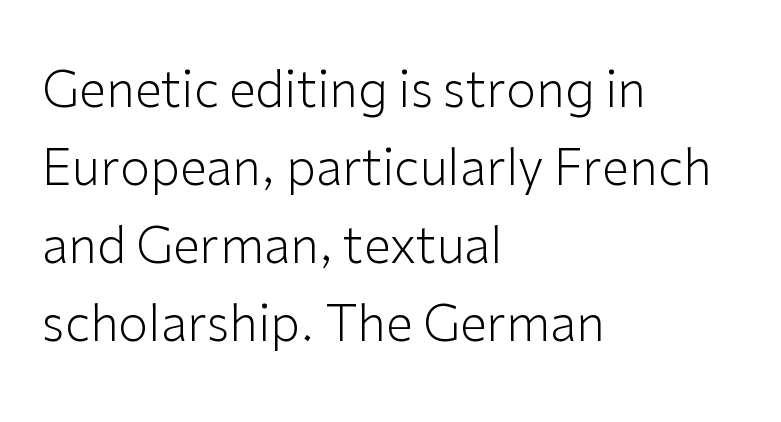
{"serif": "no", "italic": "no", "bold": "no", "weight": "light", "width": "normal", "stroke_contrast": "low", "x_height": "medium", "monospaced": "no", "underline": "no", "align": "left", "line_spacing": "normal", "line_spacing_ratio": 1.59, "letter_spacing": "normal", "letter_spacing_em": 0.0, "glyph_px": 49}
